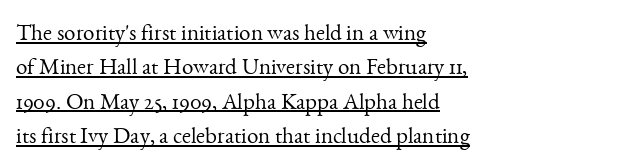
{"italic": "no", "bold": "no", "underline": "yes", "align": "left", "line_spacing": "normal", "line_spacing_ratio": 1.49, "letter_spacing": "normal", "letter_spacing_em": 0.0, "glyph_px": 23}
